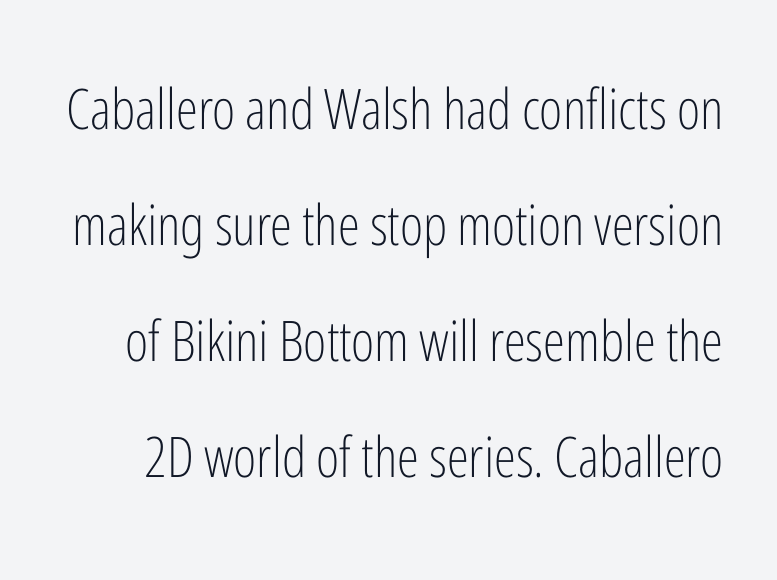
The image shows 56 px light, condensed sans-serif type, upright; set loose line spacing (2.07x), normal letter spacing, not underlined; low stroke contrast and a medium x-height.
